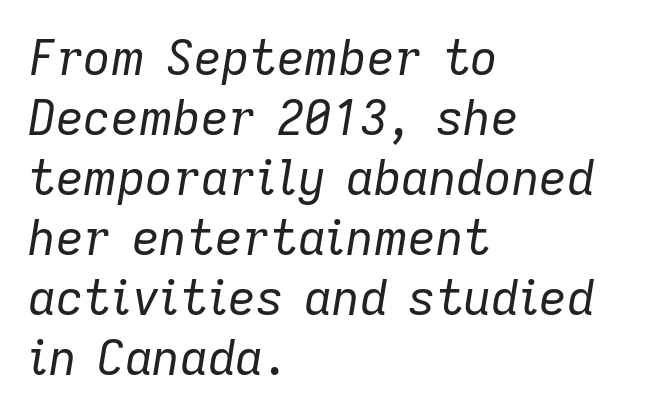
The image shows 48 px regular-weight type, italic (leaning right); set left-aligned, normal line spacing (1.25x), normal letter spacing, not underlined; low stroke contrast and a medium x-height.
